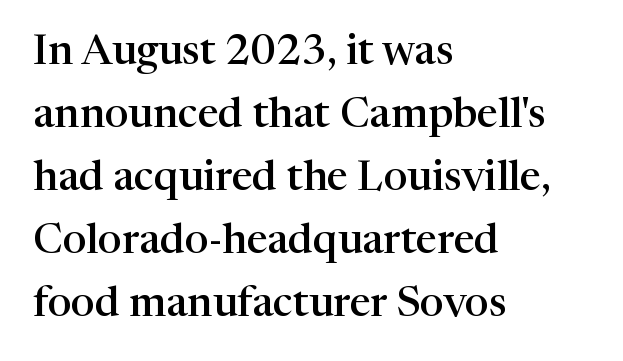
Q: Is the text bold? A: Semi-bold.
Q: Is the text italic (slanted)? A: No, it is upright.
Q: Is the typeface a serif or a sans-serif typeface? A: Serif.
Q: Is the text underlined? A: No.
Q: How is the paragraph aligned? A: Left-aligned.
Q: Is the spacing between letters normal or unusually wide? A: Normal.
Q: Is the spacing between lines tight, normal or loose? A: Normal.
Q: Width (condensed, normal, or wide)? A: Normal.
Q: Stroke contrast? A: High.
Q: x-height? A: Medium.
Q: Monospaced? A: No.
